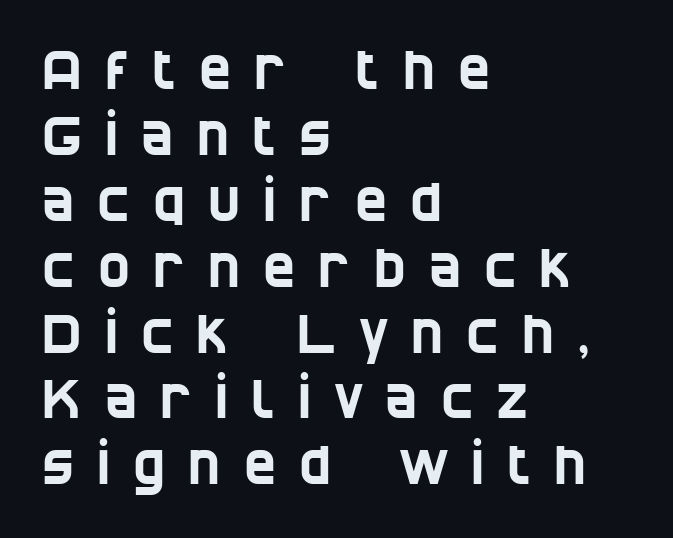
{"serif": "no", "width": "condensed", "stroke_contrast": "low", "x_height": "large", "monospaced": "no", "underline": "no", "align": "left", "line_spacing_ratio": 1.22, "letter_spacing": "wide", "letter_spacing_em": 0.43, "glyph_px": 54}
